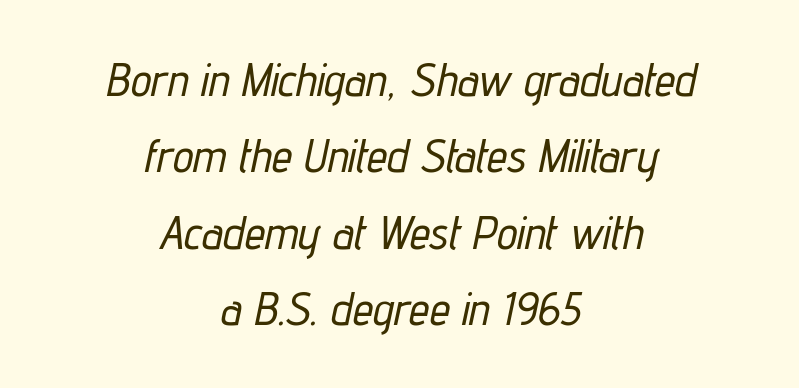
{"italic": "yes", "lean": "right", "slant_degrees": 12, "width": "condensed", "stroke_contrast": "low", "x_height": "medium", "monospaced": "no", "underline": "no", "align": "center", "line_spacing": "normal", "line_spacing_ratio": 1.66, "letter_spacing": "normal", "letter_spacing_em": 0.0, "glyph_px": 46}
